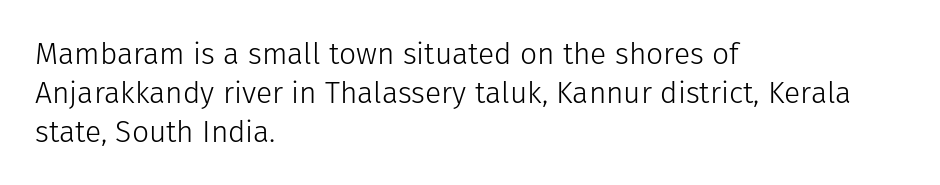
Casual observation: everything's shoved over to the left. The strip under each line holds only bare page. The rendering uses natural spacing where letterforms have individual widths. The line texture is even and compact thanks to regular tracking. Summary of vertical rhythm: regular, with standard interline spacing.
